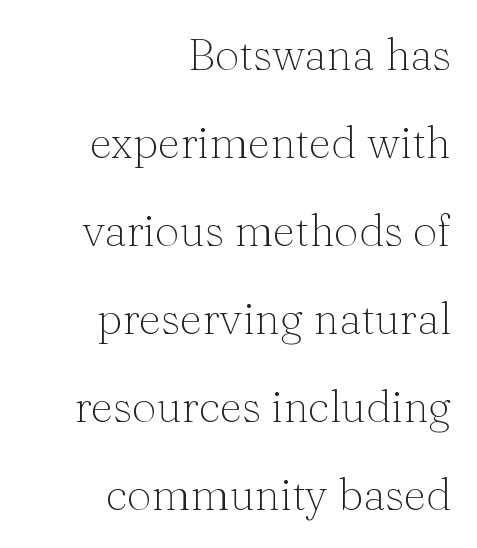
Q: Is the text bold? A: No.
Q: Is the text italic (slanted)? A: No, it is upright.
Q: Is the typeface a serif or a sans-serif typeface? A: Serif.
Q: Is the text underlined? A: No.
Q: How is the paragraph aligned? A: Right-aligned.
Q: Is the spacing between letters normal or unusually wide? A: Normal.
Q: Is the spacing between lines tight, normal or loose? A: Loose.
Q: Width (condensed, normal, or wide)? A: Normal.
Q: Stroke contrast? A: Medium.
Q: x-height? A: Medium.
Q: Monospaced? A: No.
